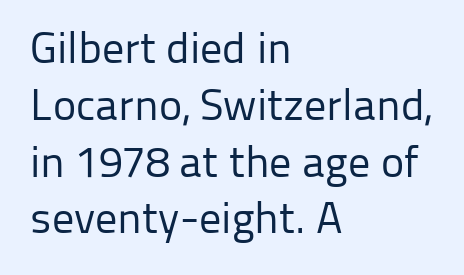
The weight tops out at a normal text grade. A clean baseline with only descenders dipping below it. Varying glyph widths throughout — classic text-font behaviour. The ragged edge is on the right, which tells us the setting is flush left.
